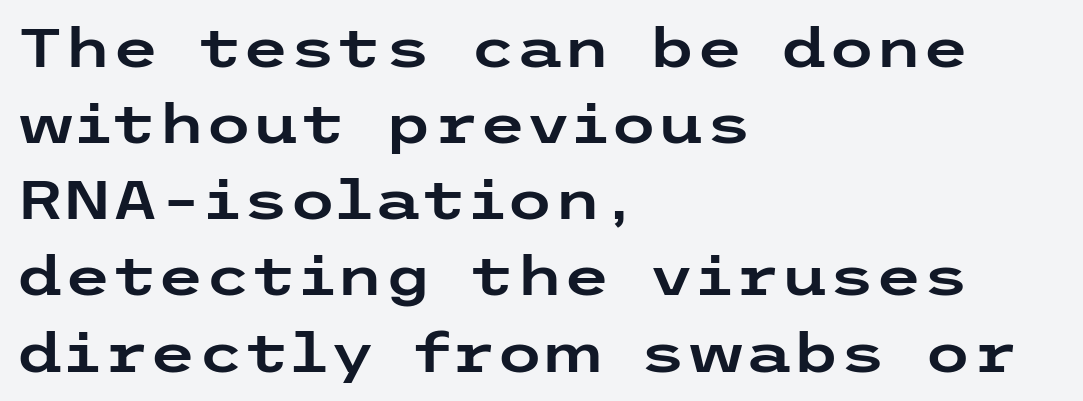
{"serif": "no", "italic": "no", "width": "wide", "stroke_contrast": "low", "x_height": "medium", "underline": "no", "align": "left", "line_spacing": "normal", "line_spacing_ratio": 1.41, "letter_spacing": "normal", "letter_spacing_em": 0.0, "glyph_px": 54}
